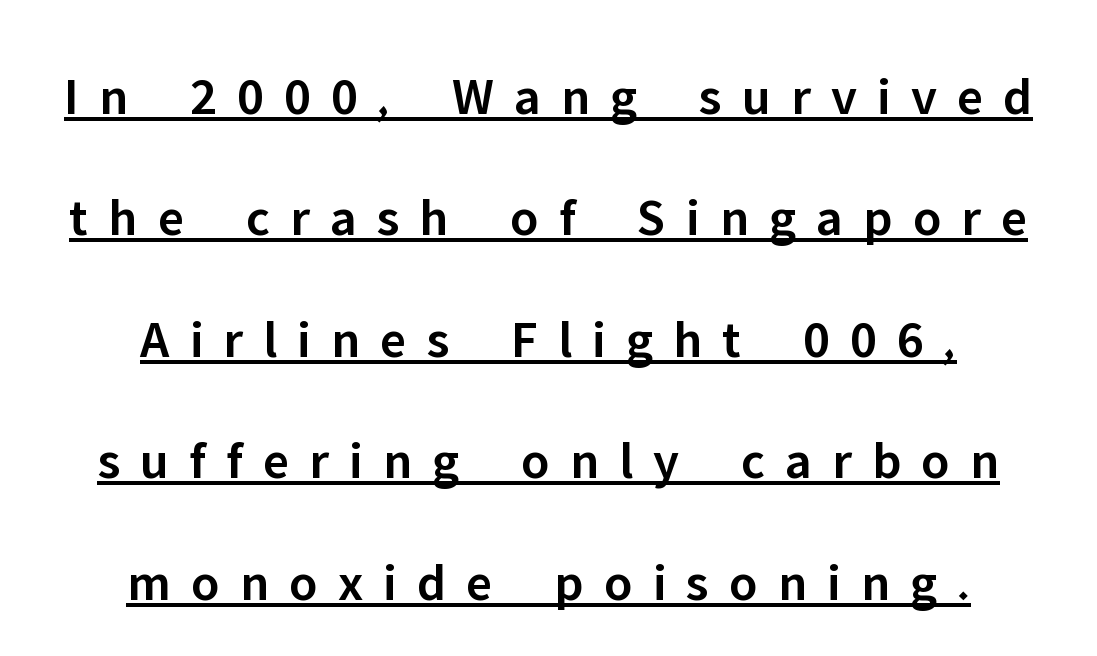
The typeface chosen for these lines omits serifs. The lines are spread far apart with generous leading. Substantial extra tracking has been applied to these lines. Casual observation: everything's sitting right in the middle. Designer's note — italics off, roman on.
